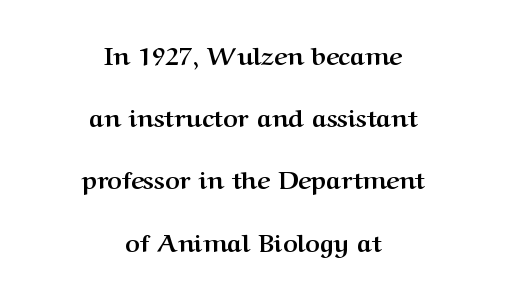
Q: Is the text bold? A: Yes.
Q: Is the text italic (slanted)? A: No, it is upright.
Q: Is the text underlined? A: No.
Q: How is the paragraph aligned? A: Centered.
Q: Is the spacing between letters normal or unusually wide? A: Normal.
Q: Is the spacing between lines tight, normal or loose? A: Loose.
